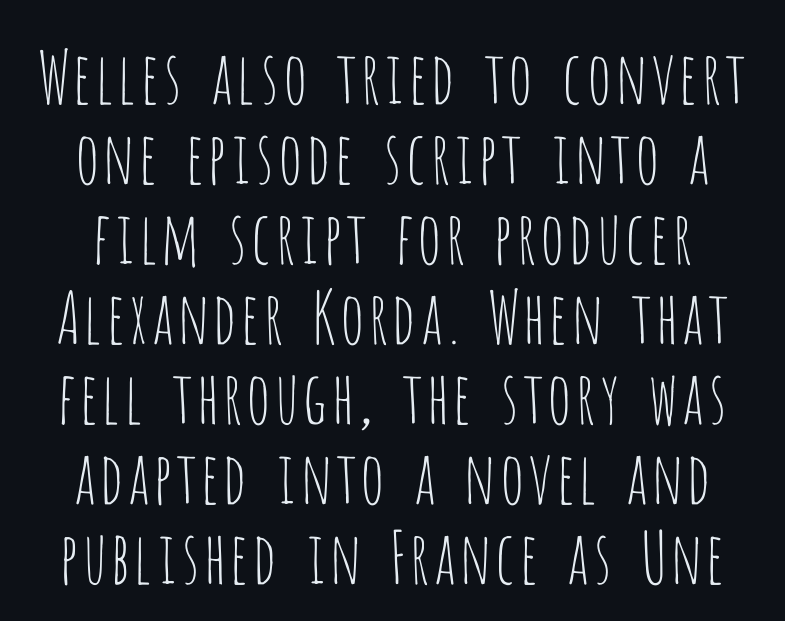
{"serif": "no", "italic": "no", "bold": "no", "weight": "thin", "width": "condensed", "stroke_contrast": "low", "x_height": "large", "monospaced": "no", "underline": "no", "line_spacing": "tight", "line_spacing_ratio": 1.11, "letter_spacing": "normal", "letter_spacing_em": 0.0, "glyph_px": 72}
